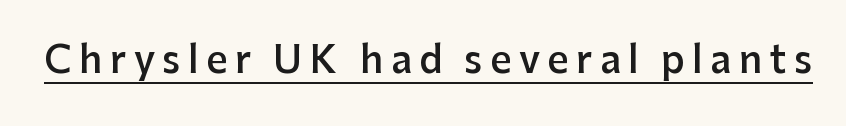
Q: Is the text bold? A: Semi-bold.
Q: Is the text italic (slanted)? A: No, it is upright.
Q: Is the typeface a serif or a sans-serif typeface? A: Sans-serif.
Q: Is the text underlined? A: Yes.
Q: Is the spacing between letters normal or unusually wide? A: Unusually wide.
Q: Width (condensed, normal, or wide)? A: Normal.
Q: Stroke contrast? A: Low.
Q: x-height? A: Medium.
Q: Monospaced? A: No.
